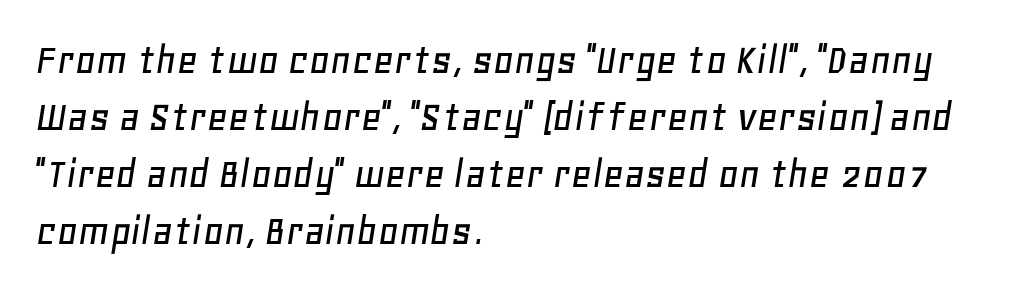
The letters are slanted; this is an italic face. This rendering features lettering with no underline. The passage shown is typed in a proportional face where columns would drift. Does the leading feel generous? No, just average. Which margin do the lines hug? The left one — the right edge is uneven.
